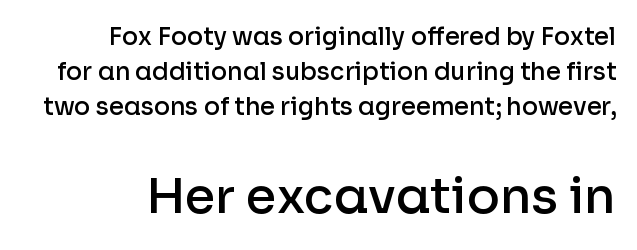
Q: Is the text bold? A: Semi-bold.
Q: Is the text italic (slanted)? A: No, it is upright.
Q: Is the typeface a serif or a sans-serif typeface? A: Sans-serif.
Q: Is the text underlined? A: No.
Q: Is the spacing between letters normal or unusually wide? A: Normal.
Q: Is the spacing between lines tight, normal or loose? A: Normal.
Q: Which block of text is set in a larger size, the first (top) or the second (bottom)? A: The second (bottom) one.
Q: Width (condensed, normal, or wide)? A: Normal.
Q: Stroke contrast? A: Low.
Q: x-height? A: Medium.
Q: Monospaced? A: No.
